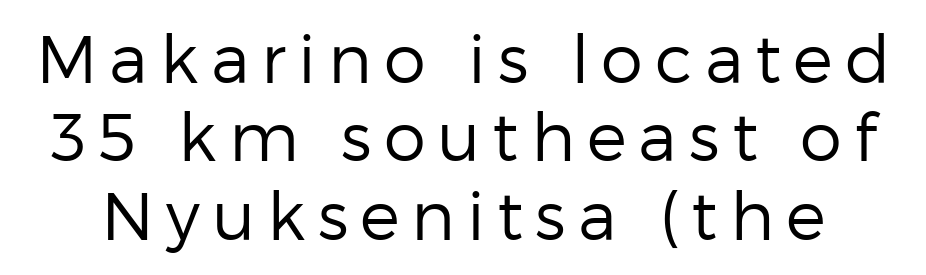
Q: Is the text bold? A: No.
Q: Is the text italic (slanted)? A: No, it is upright.
Q: Is the typeface a serif or a sans-serif typeface? A: Sans-serif.
Q: Is the text underlined? A: No.
Q: Width (condensed, normal, or wide)? A: Normal.
Q: Stroke contrast? A: Low.
Q: x-height? A: Medium.
Q: Monospaced? A: No.
